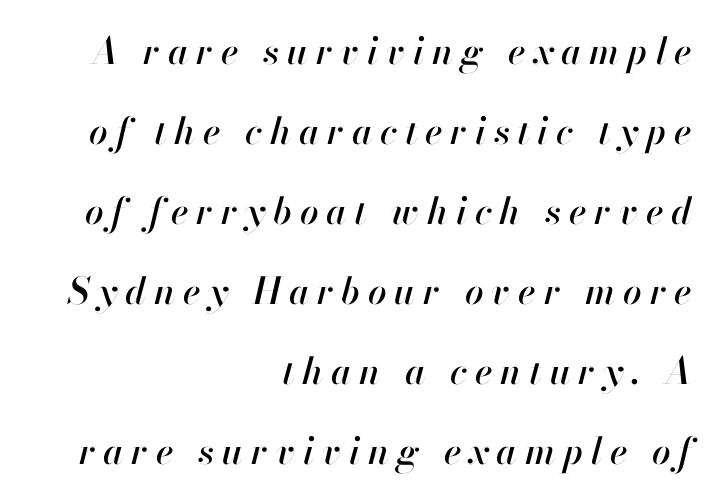
There is plenty of visible air inserted between adjacent glyphs. A bare baseline throughout the passage. Compared with a flush-left layout, this one pins lines to the opposite, right side. Reading down the column, the eye jumps a long way to each next line. Does the lettering tilt? It does — this is italic.
